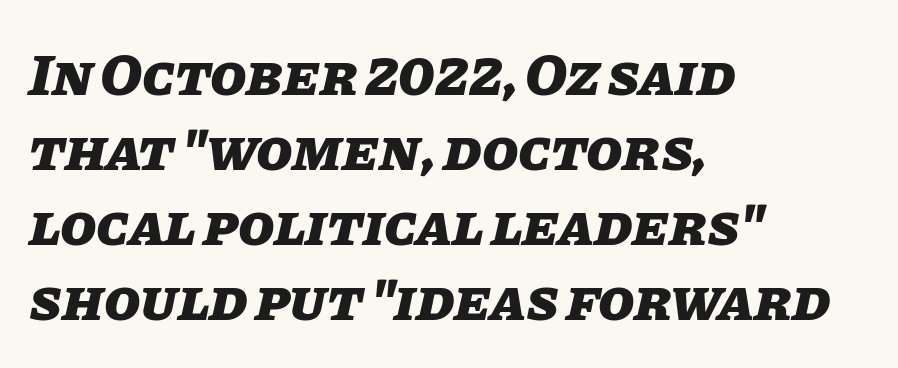
{"italic": "yes", "lean": "right", "slant_degrees": 11, "bold": "yes", "weight": "heavy", "width": "normal", "stroke_contrast": "low", "x_height": "large", "monospaced": "no", "underline": "no", "align": "left", "line_spacing": "normal", "line_spacing_ratio": 1.27, "letter_spacing": "normal", "letter_spacing_em": 0.0, "glyph_px": 59}
